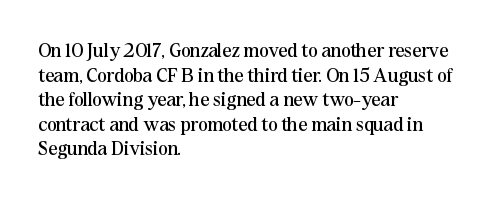
{"italic": "no", "bold": "no", "underline": "no", "align": "left", "line_spacing_ratio": 1.23, "letter_spacing": "normal", "letter_spacing_em": 0.0, "glyph_px": 20}
